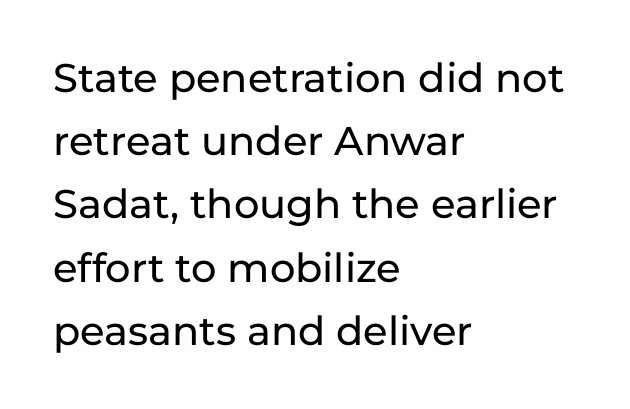
{"serif": "no", "italic": "no", "width": "normal", "stroke_contrast": "low", "x_height": "medium", "monospaced": "no", "underline": "no", "align": "left", "line_spacing": "normal", "line_spacing_ratio": 1.58, "letter_spacing": "normal", "letter_spacing_em": 0.0, "glyph_px": 40}
